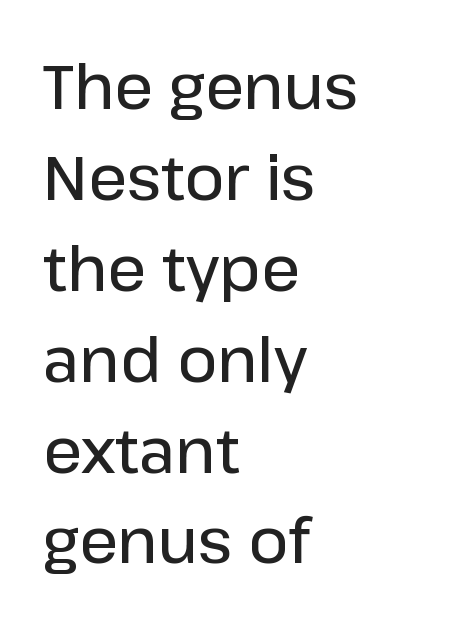
Is this a fixed-width face? No — the glyphs have proportional, varying widths. The string is rendered with underlining switched off. Compared with an ordinary text face, these strokes are moderately heavier — a semibold. Characters remain perfectly vertical along every line. Each word holds together tightly as a unit, with standard inter-letter gaps.
